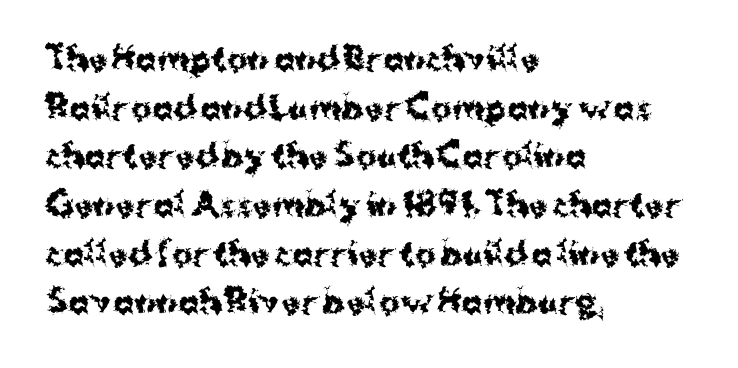
{"serif": "no", "italic": "no", "bold": "yes", "weight": "bold", "width": "normal", "stroke_contrast": "medium", "x_height": "medium", "monospaced": "no", "underline": "no", "align": "left", "line_spacing": "normal", "line_spacing_ratio": 1.57, "letter_spacing": "normal", "letter_spacing_em": 0.0, "glyph_px": 31}
